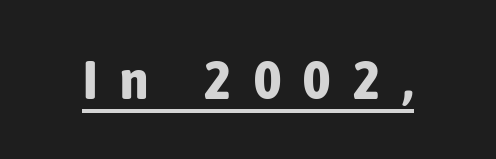
Letter spacing: wide. Note: no serifs on the glyphs. The passage shown is typed in a proportional face where columns would drift. Somebody hit Ctrl+U on this one — the words are underlined. Stroke thickness is high; the sample reads as a true bold.
